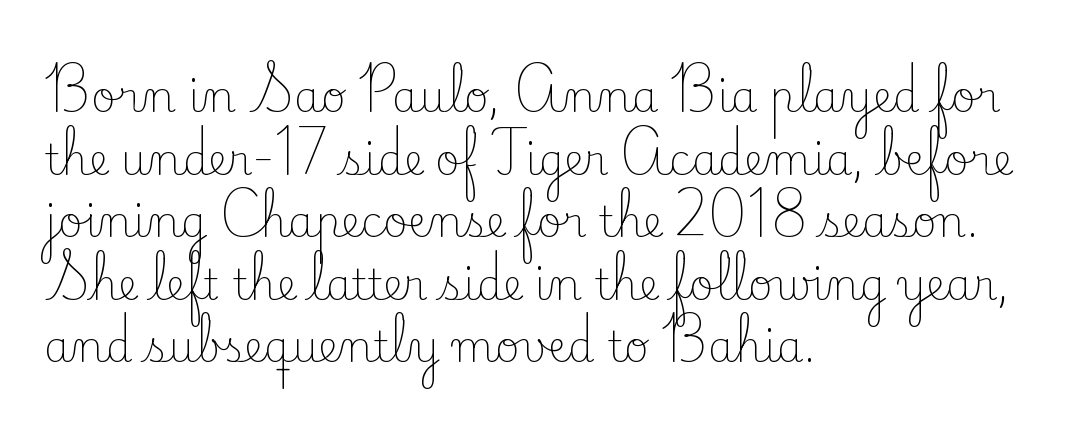
{"serif": "yes", "italic": "no", "bold": "no", "weight": "light", "width": "normal", "stroke_contrast": "low", "x_height": "small", "monospaced": "no", "underline": "no", "align": "left", "line_spacing": "normal", "line_spacing_ratio": 1.49, "letter_spacing": "normal", "letter_spacing_em": 0.0, "glyph_px": 42}
